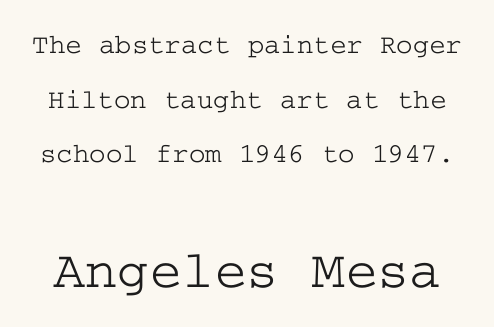
Q: Is the text italic (slanted)? A: No, it is upright.
Q: Is the typeface a serif or a sans-serif typeface? A: Serif.
Q: Is the text underlined? A: No.
Q: Is the spacing between letters normal or unusually wide? A: Normal.
Q: Is the spacing between lines tight, normal or loose? A: Loose.
Q: Which block of text is set in a larger size, the first (top) or the second (bottom)? A: The second (bottom) one.
Q: Width (condensed, normal, or wide)? A: Wide.
Q: Stroke contrast? A: Low.
Q: x-height? A: Medium.
